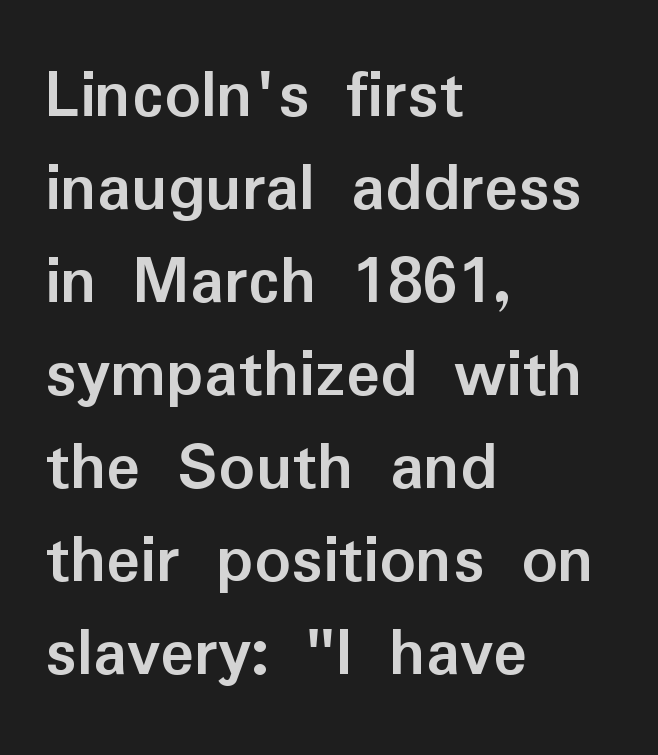
Between one letter and the next there's only the usual sliver of space. The designer left line spacing at the default. This sample uses an upright cut, with every glyph sitting square on the baseline. Teacher's note: observe the even left margin — that is flush-left alignment. The words here are not underlined. Stroke terminals: plain, sans-serif.
